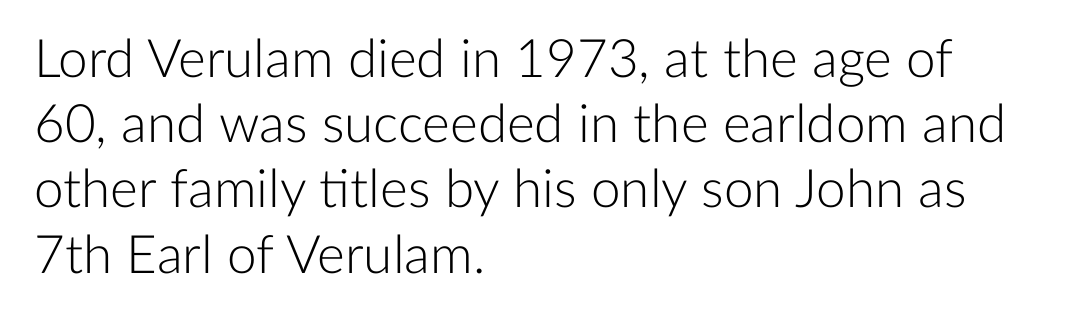
The image shows 53 px light sans-serif type, upright; set left-aligned, line spacing 1.23x, normal letter spacing, not underlined; low stroke contrast and a medium x-height.
